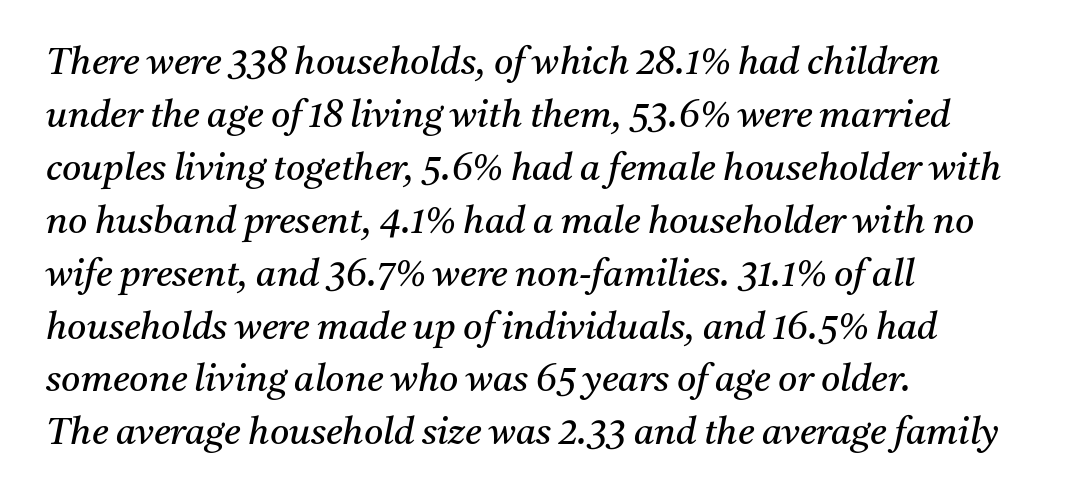
{"serif": "yes", "italic": "yes", "lean": "right", "slant_degrees": 11, "bold": "no", "weight": "regular", "width": "normal", "stroke_contrast": "medium", "x_height": "medium", "monospaced": "no", "underline": "no", "align": "left", "line_spacing": "normal", "line_spacing_ratio": 1.43, "letter_spacing": "normal", "letter_spacing_em": 0.0, "glyph_px": 37}
